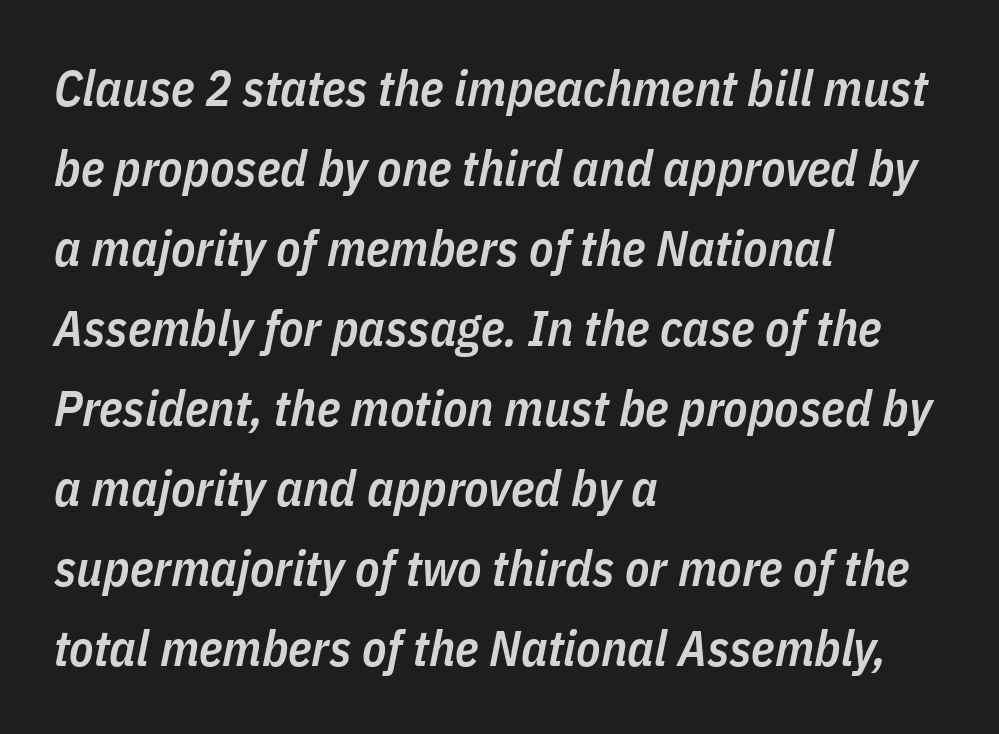
Q: Is the text bold? A: Semi-bold.
Q: Is the text italic (slanted)? A: Yes, it leans right by about 11 degrees.
Q: Is the text underlined? A: No.
Q: How is the paragraph aligned? A: Left-aligned.
Q: Is the spacing between letters normal or unusually wide? A: Normal.
Q: Is the spacing between lines tight, normal or loose? A: Normal.
Q: Width (condensed, normal, or wide)? A: Condensed.
Q: Stroke contrast? A: Low.
Q: x-height? A: Medium.
Q: Monospaced? A: No.
